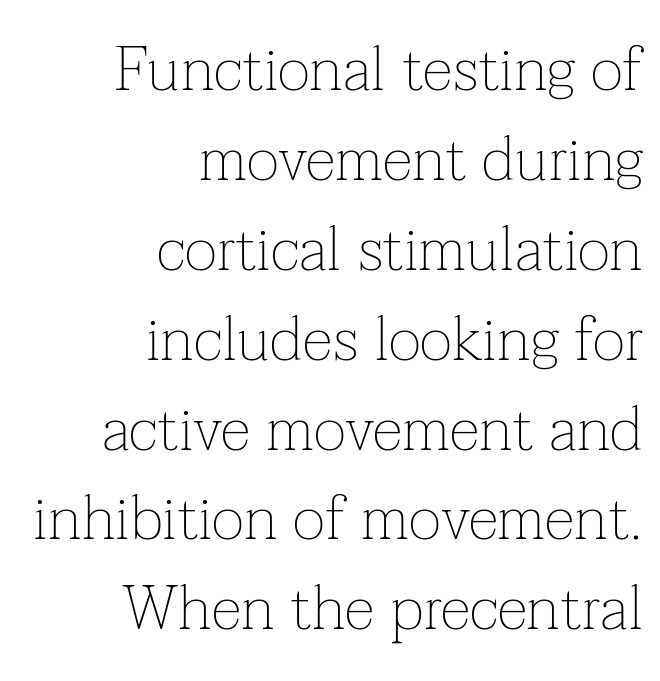
{"serif": "yes", "italic": "no", "bold": "no", "weight": "thin", "width": "normal", "stroke_contrast": "low", "x_height": "medium", "monospaced": "no", "underline": "no", "align": "right", "line_spacing": "normal", "line_spacing_ratio": 1.45, "letter_spacing": "normal", "letter_spacing_em": 0.0, "glyph_px": 62}
